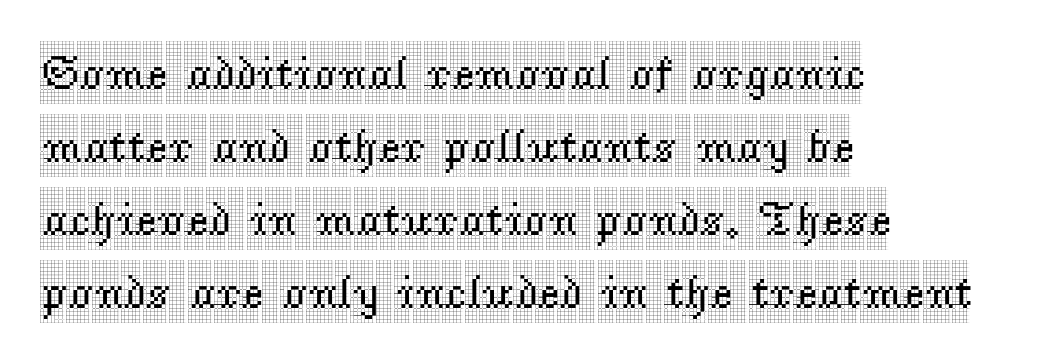
{"serif": "yes", "italic": "no", "width": "condensed", "x_height": "large", "monospaced": "no", "underline": "no", "align": "left", "line_spacing": "normal", "line_spacing_ratio": 1.52, "letter_spacing": "normal", "letter_spacing_em": 0.0, "glyph_px": 48}
